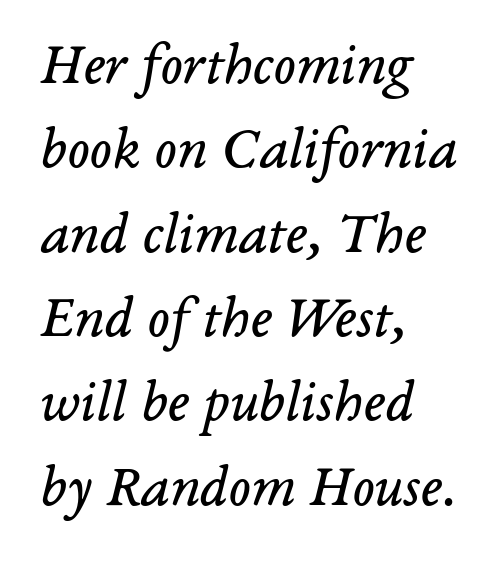
Think of a printed novel: that variable character pitch is what you see here. The glyphs look as if they've been sheared to an angle. The cut favours lightness, reaching ordinary text weight at its darkest. The zone under the glyphs is completely vacant. Regarding leading, the lines here are spaced in the standard way.
